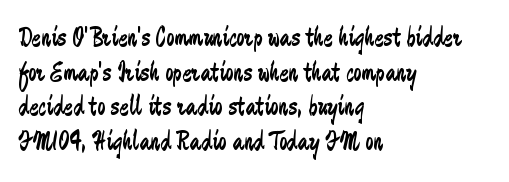
{"serif": "no", "bold": "no", "weight": "regular", "width": "condensed", "stroke_contrast": "low", "x_height": "small", "monospaced": "no", "underline": "no", "align": "left", "line_spacing_ratio": 1.24, "letter_spacing": "normal", "letter_spacing_em": 0.0, "glyph_px": 28}
